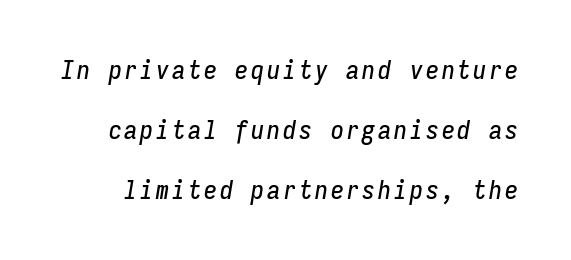
{"italic": "yes", "lean": "right", "slant_degrees": 9, "underline": "no", "line_spacing": "loose", "line_spacing_ratio": 2.3, "glyph_px": 26}
